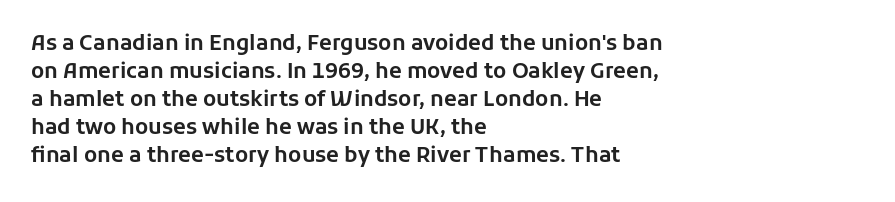
The image shows 21 px text type, upright; set left-aligned, normal line spacing (1.33x), normal letter spacing, not underlined.
